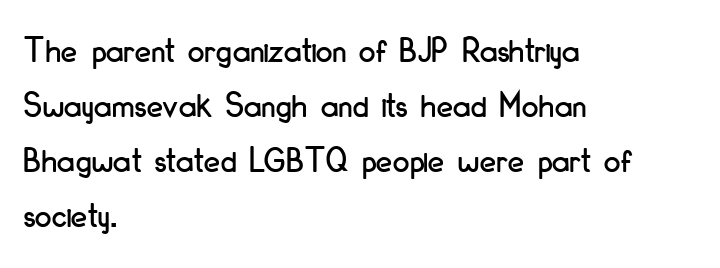
Q: Is the text italic (slanted)? A: No, it is upright.
Q: Is the typeface a serif or a sans-serif typeface? A: Sans-serif.
Q: Is the text underlined? A: No.
Q: How is the paragraph aligned? A: Left-aligned.
Q: Is the spacing between letters normal or unusually wide? A: Normal.
Q: Is the spacing between lines tight, normal or loose? A: Normal.
Q: Width (condensed, normal, or wide)? A: Condensed.
Q: Stroke contrast? A: Low.
Q: x-height? A: Small.
Q: Monospaced? A: No.
